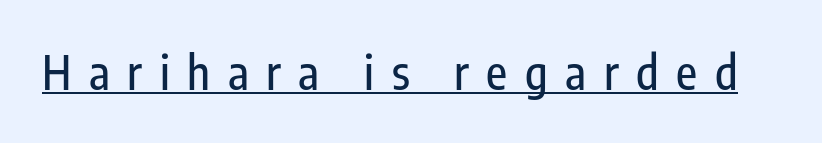
The typesetter has applied underlining to the passage shown. The font's upright variant was chosen for this text. Character widths vary here, with narrow letters taking less room than wide ones. A typesetter would label this face a sans. The line texture is sparse and dotted thanks to wide tracking.
